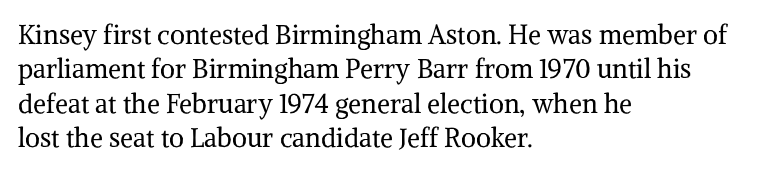
Q: Is the text bold? A: No.
Q: Is the text italic (slanted)? A: No, it is upright.
Q: Is the text underlined? A: No.
Q: How is the paragraph aligned? A: Left-aligned.
Q: Is the spacing between letters normal or unusually wide? A: Normal.
Q: Is the spacing between lines tight, normal or loose? A: Normal.
